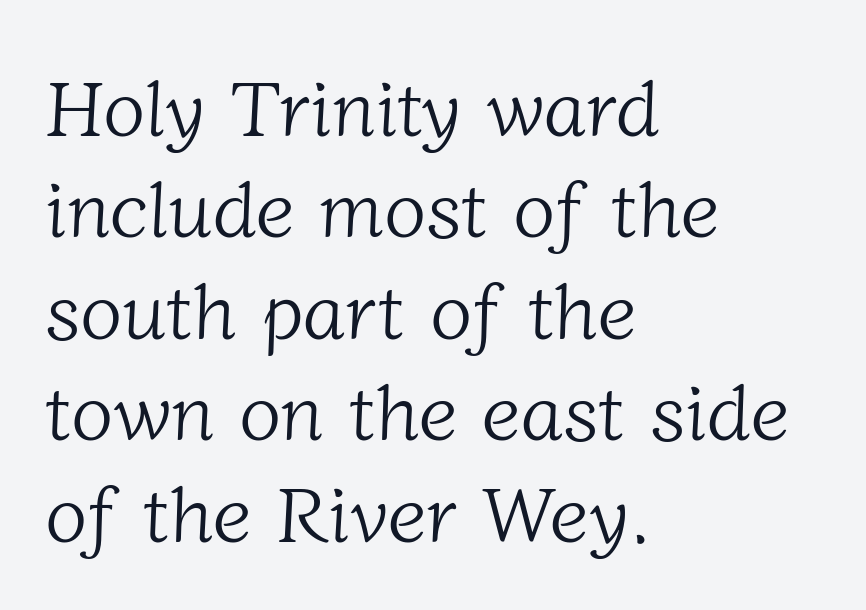
Q: Is the text bold? A: No.
Q: Is the typeface a serif or a sans-serif typeface? A: Serif.
Q: Is the text underlined? A: No.
Q: How is the paragraph aligned? A: Left-aligned.
Q: Is the spacing between letters normal or unusually wide? A: Normal.
Q: Is the spacing between lines tight, normal or loose? A: Normal.
Q: Width (condensed, normal, or wide)? A: Normal.
Q: Stroke contrast? A: Low.
Q: x-height? A: Medium.
Q: Monospaced? A: No.
